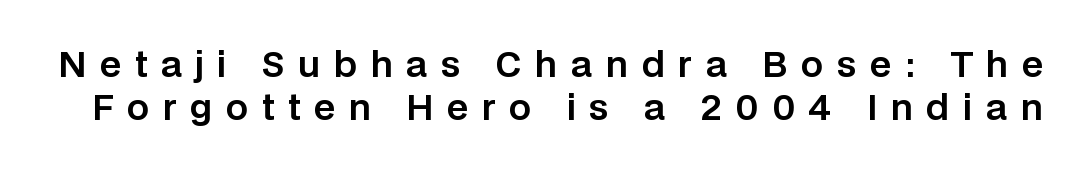
Glyph-to-glyph distance is far greater than everyday printed text. This sample has the flowing, uneven cadence of proportional lettering. Descenders hang freely into open space. These lines were composed using upright roman letters.
